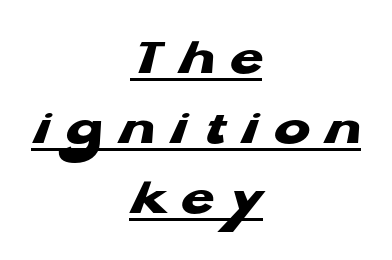
Q: Is the text bold? A: Yes.
Q: Is the typeface a serif or a sans-serif typeface? A: Sans-serif.
Q: Is the text underlined? A: Yes.
Q: How is the paragraph aligned? A: Centered.
Q: Is the spacing between letters normal or unusually wide? A: Unusually wide.
Q: Is the spacing between lines tight, normal or loose? A: Normal.
Q: Width (condensed, normal, or wide)? A: Wide.
Q: Stroke contrast? A: Low.
Q: x-height? A: Medium.
Q: Monospaced? A: No.
